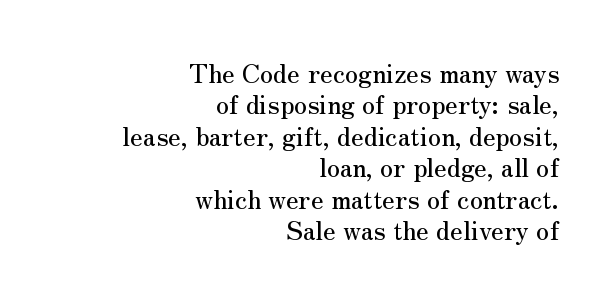
A flush-right, rag-left setting is used for this passage. Observe the ordinary spacing: letters are neighbours, not strangers. Do the letters lean? They stand straight. The gap between lines stays unmarked.
